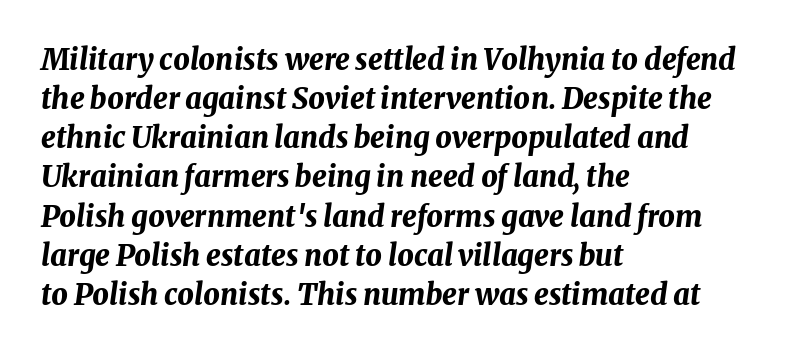
The image shows 29 px bold type, italic (leaning right); set left-aligned, normal line spacing (1.35x), normal letter spacing, not underlined; medium stroke contrast and a medium x-height.
